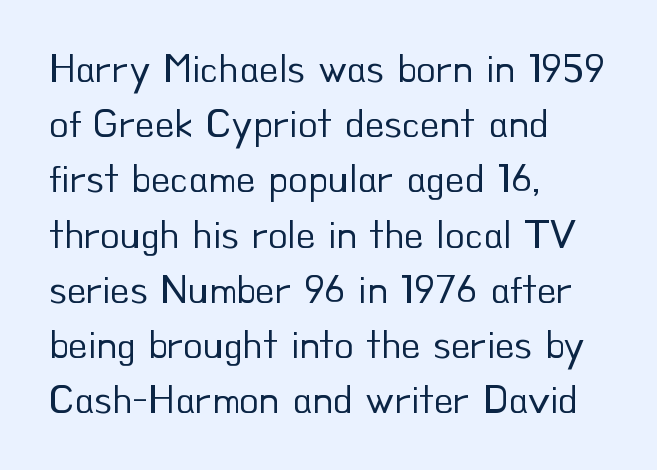
The rendering uses natural spacing where letterforms have individual widths. The line texture is even and compact thanks to regular tracking. Italic: no, the glyphs are upright roman. Just letters on the line, the space beneath them empty.
